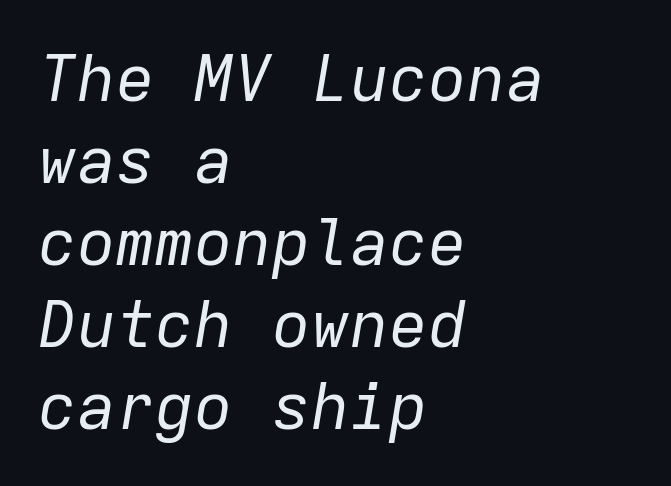
{"italic": "yes", "lean": "right", "slant_degrees": 9, "bold": "no", "weight": "regular", "width": "normal", "stroke_contrast": "low", "x_height": "medium", "monospaced": "yes", "underline": "no", "align": "left", "line_spacing": "normal", "line_spacing_ratio": 1.26, "letter_spacing": "normal", "letter_spacing_em": 0.0, "glyph_px": 65}
